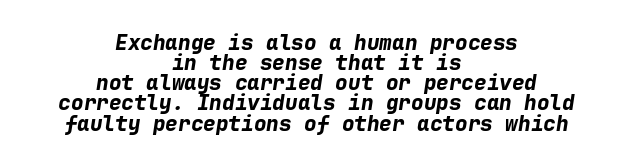
The lettering tilts uniformly, giving the passage an italic look. Words appear dense and cohesive because spacing is normal. Decoration check: the copy has no underline. How would I describe the line gaps? Narrow and economical. The passage shown is emphatically bold.
